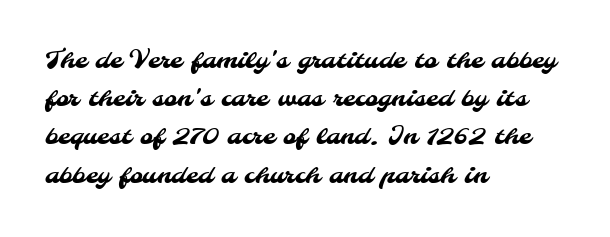
The image shows 25 px text type; set left-aligned, normal line spacing (1.53x), normal letter spacing, not underlined.
